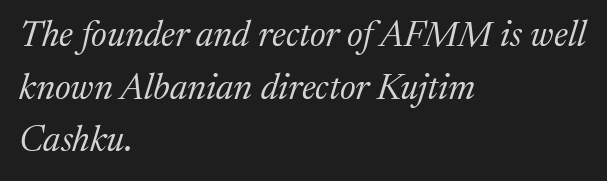
Unmarked baselines from the first word to the last. Think standard paragraph weight, or any step lighter than that. What kind of face is this? One with serifs. The space between consecutive lines is moderate. This is oblique type, the kind used for emphasis or titles.
